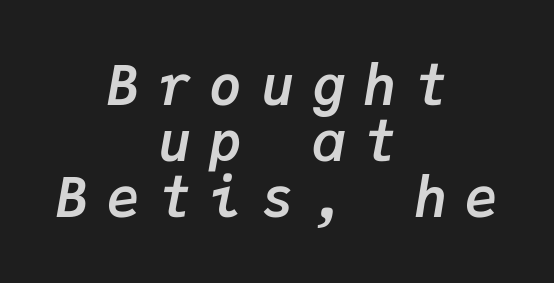
Do the characters align in a grid? Yes, the font is monospaced. The vertical gap from one line to the next is small. Check the space under the baseline: it is left empty. Heft: maximum for text — a bold. The line texture is sparse and dotted thanks to wide tracking.
